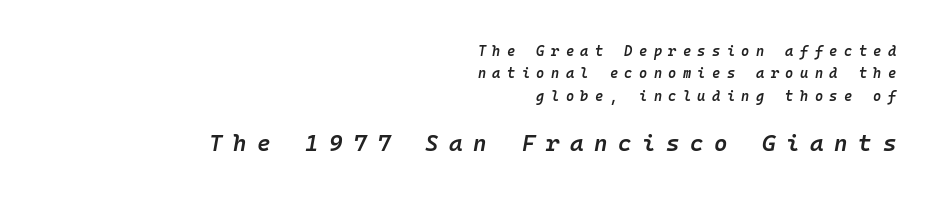
The image shows 23 px text type, italic (leaning right); set right-aligned, normal line spacing (1.6x), unusually wide letter spacing (+0.46 em), not underlined; the second (bottom) block is 1.64x larger.
